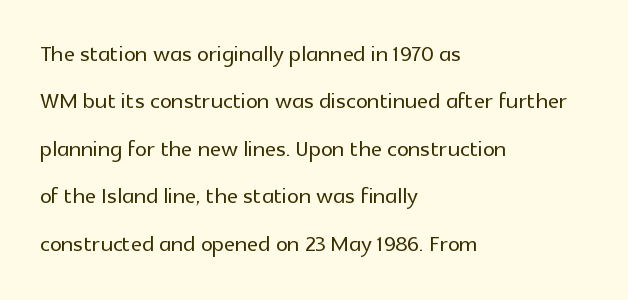
{"serif": "no", "italic": "no", "width": "normal", "x_height": "medium", "monospaced": "no", "underline": "no", "align": "left", "line_spacing": "normal", "line_spacing_ratio": 1.58, "letter_spacing": "normal", "letter_spacing_em": 0.0, "glyph_px": 30}
